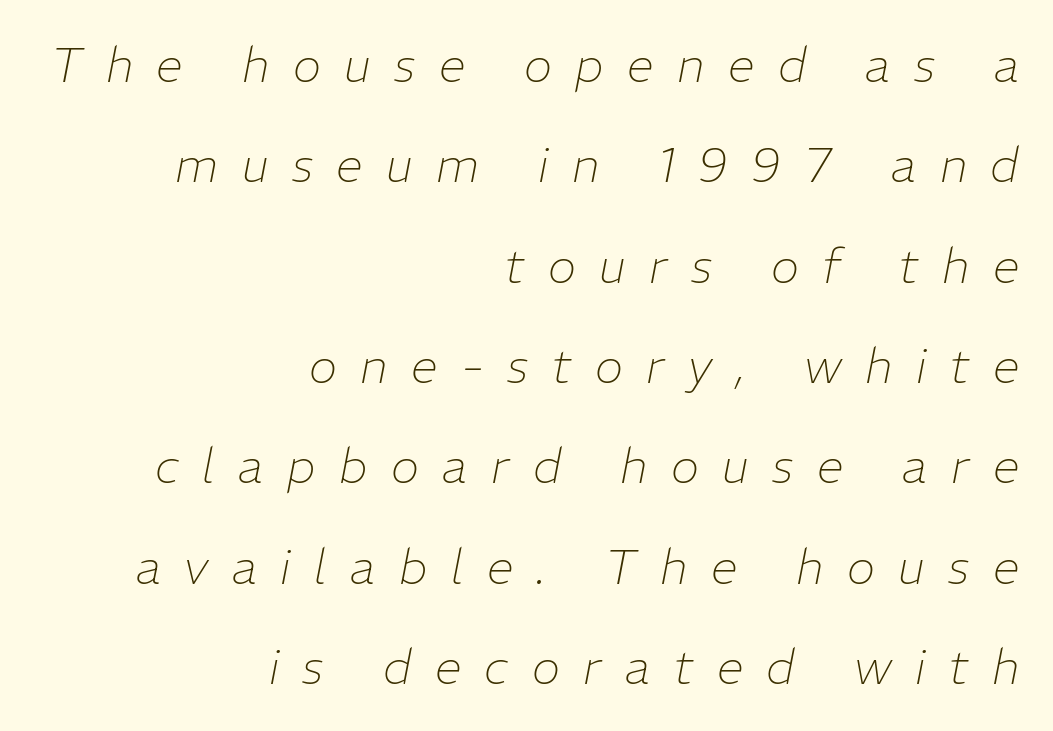
{"italic": "yes", "lean": "right", "slant_degrees": 11, "bold": "no", "weight": "thin", "width": "normal", "stroke_contrast": "low", "x_height": "medium", "monospaced": "no", "underline": "no", "align": "right", "line_spacing": "loose", "line_spacing_ratio": 2.09, "letter_spacing": "wide", "letter_spacing_em": 0.49, "glyph_px": 48}
